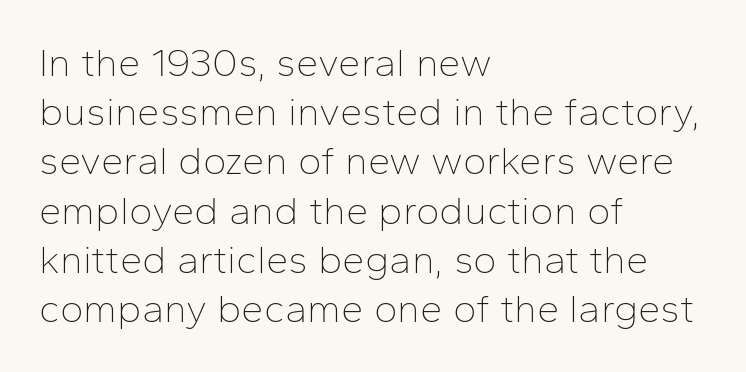
Q: Is the text bold? A: No.
Q: Is the text italic (slanted)? A: No, it is upright.
Q: Is the typeface a serif or a sans-serif typeface? A: Sans-serif.
Q: Is the text underlined? A: No.
Q: How is the paragraph aligned? A: Left-aligned.
Q: Is the spacing between letters normal or unusually wide? A: Normal.
Q: Width (condensed, normal, or wide)? A: Normal.
Q: Stroke contrast? A: Low.
Q: x-height? A: Medium.
Q: Monospaced? A: No.
